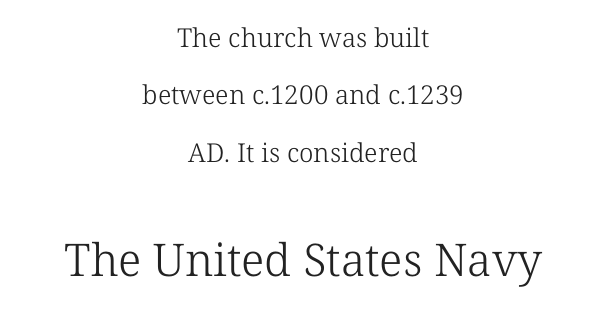
The image shows 45 px light serif type, upright; set centered, loose line spacing (2.21x), normal letter spacing, not underlined; the second (bottom) block is 1.73x larger; low stroke contrast and a medium x-height.
